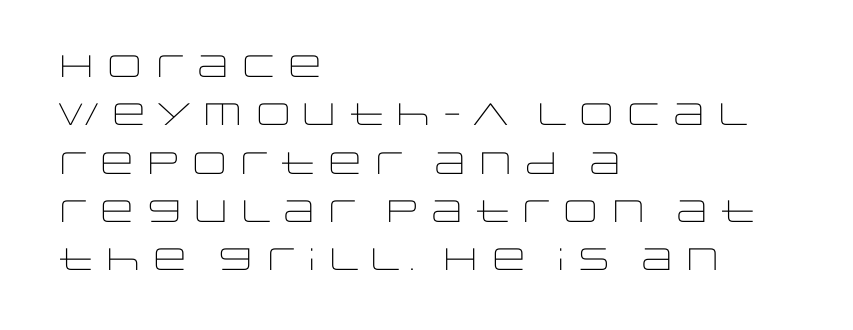
{"serif": "no", "italic": "no", "bold": "no", "weight": "light", "width": "wide", "stroke_contrast": "low", "x_height": "large", "monospaced": "no", "underline": "no", "align": "left", "line_spacing": "normal", "line_spacing_ratio": 1.56, "letter_spacing": "normal", "letter_spacing_em": 0.0, "glyph_px": 31}
